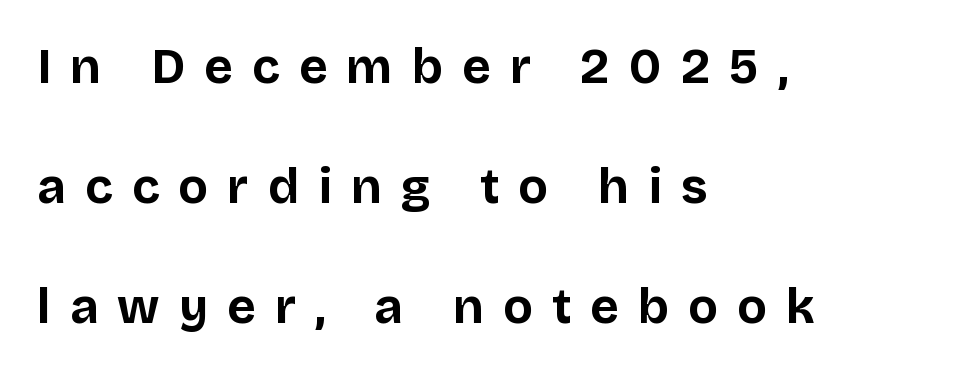
Q: Is the text bold? A: Yes.
Q: Is the text italic (slanted)? A: No, it is upright.
Q: Is the typeface a serif or a sans-serif typeface? A: Sans-serif.
Q: Is the text underlined? A: No.
Q: How is the paragraph aligned? A: Left-aligned.
Q: Is the spacing between letters normal or unusually wide? A: Unusually wide.
Q: Is the spacing between lines tight, normal or loose? A: Loose.
Q: Width (condensed, normal, or wide)? A: Normal.
Q: Stroke contrast? A: Low.
Q: x-height? A: Large.
Q: Monospaced? A: No.
